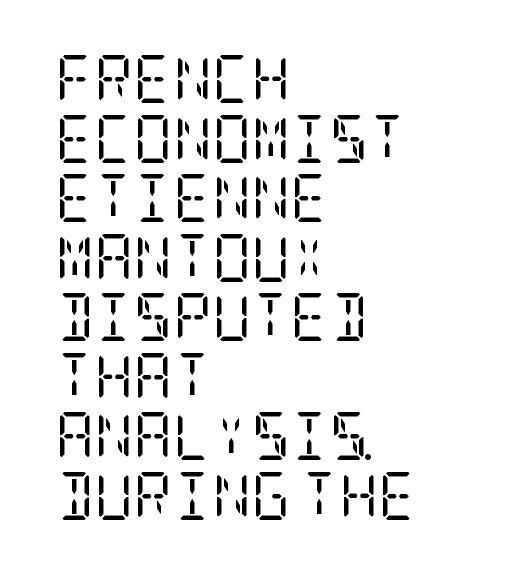
Q: Is the text bold? A: No.
Q: Is the text italic (slanted)? A: No, it is upright.
Q: Is the typeface a serif or a sans-serif typeface? A: Serif.
Q: Is the text underlined? A: No.
Q: How is the paragraph aligned? A: Left-aligned.
Q: Is the spacing between letters normal or unusually wide? A: Normal.
Q: Width (condensed, normal, or wide)? A: Condensed.
Q: Stroke contrast? A: Low.
Q: x-height? A: Large.
